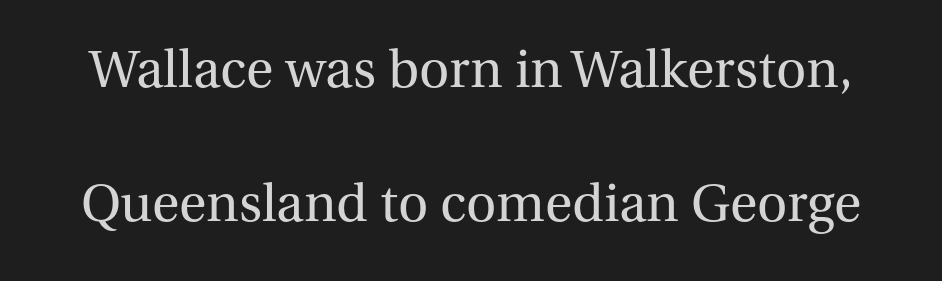
{"serif": "yes", "italic": "no", "bold": "no", "weight": "regular", "width": "normal", "stroke_contrast": "medium", "x_height": "medium", "monospaced": "no", "underline": "no", "line_spacing": "loose", "line_spacing_ratio": 2.4, "letter_spacing": "normal", "letter_spacing_em": 0.0, "glyph_px": 56}
